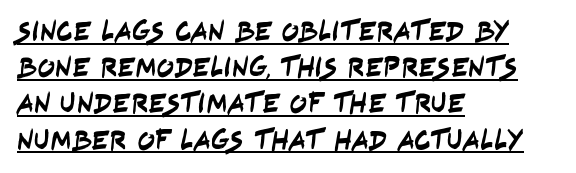
{"serif": "no", "width": "condensed", "stroke_contrast": "low", "x_height": "large", "monospaced": "no", "underline": "yes", "align": "left", "line_spacing": "normal", "line_spacing_ratio": 1.25, "letter_spacing": "normal", "letter_spacing_em": 0.0, "glyph_px": 29}
